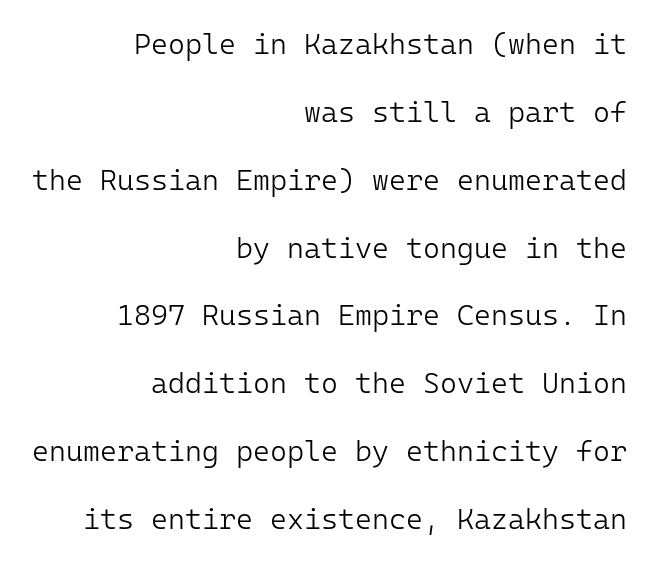
Q: Is the text bold? A: No.
Q: Is the text italic (slanted)? A: No, it is upright.
Q: Is the typeface a serif or a sans-serif typeface? A: Sans-serif.
Q: Is the text underlined? A: No.
Q: How is the paragraph aligned? A: Right-aligned.
Q: Is the spacing between letters normal or unusually wide? A: Normal.
Q: Is the spacing between lines tight, normal or loose? A: Loose.
Q: Width (condensed, normal, or wide)? A: Normal.
Q: Stroke contrast? A: Low.
Q: x-height? A: Medium.
Q: Monospaced? A: Yes.
